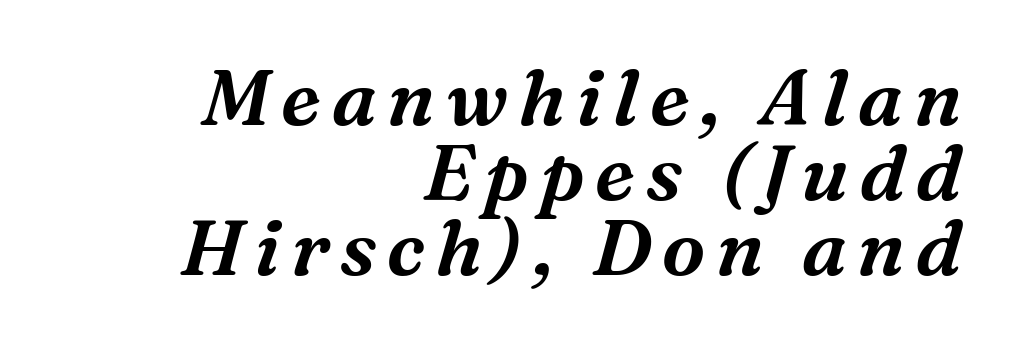
{"serif": "yes", "italic": "yes", "lean": "right", "slant_degrees": 16, "width": "normal", "stroke_contrast": "medium", "x_height": "medium", "monospaced": "no", "underline": "no", "align": "right", "line_spacing": "tight", "line_spacing_ratio": 0.96, "glyph_px": 78}
